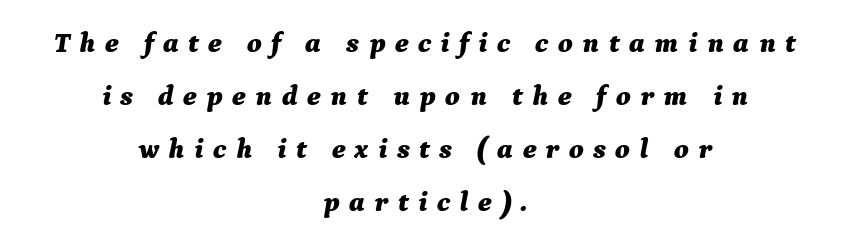
{"italic": "yes", "lean": "right", "slant_degrees": 9, "bold": "yes", "weight": "bold", "width": "normal", "stroke_contrast": "medium", "x_height": "medium", "monospaced": "no", "underline": "no", "align": "center", "line_spacing_ratio": 1.89, "letter_spacing": "wide", "letter_spacing_em": 0.34, "glyph_px": 28}
